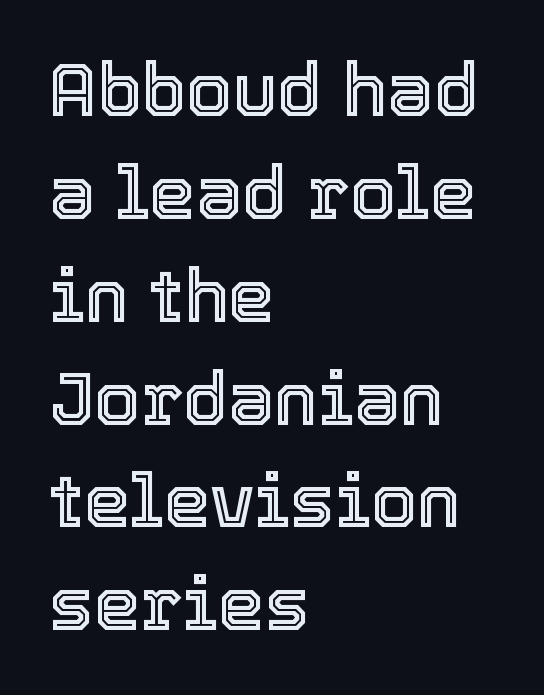
The image shows 74 px text type, upright; set left-aligned, normal line spacing (1.39x), normal letter spacing, not underlined; a medium x-height.
